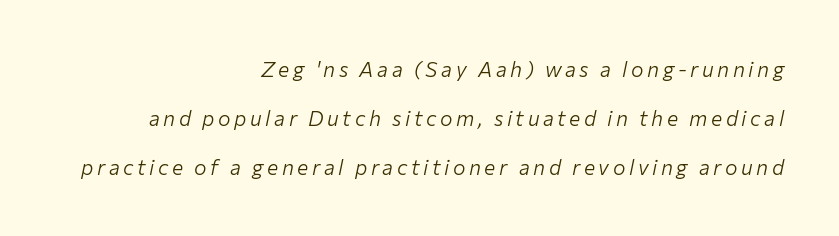
Q: Is the text bold? A: No.
Q: Is the text italic (slanted)? A: Yes, it leans right by about 12 degrees.
Q: Is the text underlined? A: No.
Q: How is the paragraph aligned? A: Right-aligned.
Q: Is the spacing between lines tight, normal or loose? A: Loose.
